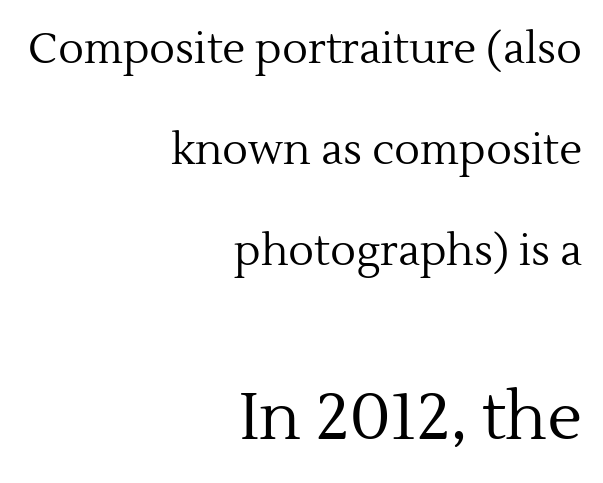
Check under the words: just untouched page. Designer's note — italics off, roman on. Proportional: the letters do not fall into vertical columns. The following chunk of copy outweighs the initial chunk in type size. Each word holds together tightly as a unit, with standard inter-letter gaps. The vertical gap from one line to the next is large.
